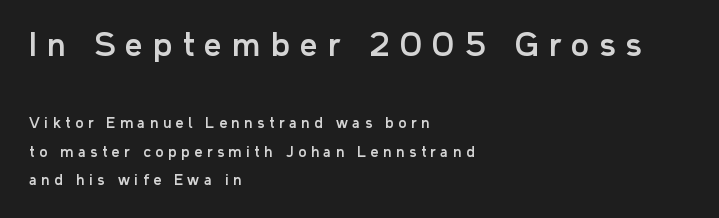
{"serif": "no", "italic": "no", "width": "normal", "stroke_contrast": "low", "x_height": "medium", "monospaced": "no", "underline": "no", "align": "left", "line_spacing": "loose", "line_spacing_ratio": 2.02, "letter_spacing": "wide", "letter_spacing_em": 0.33, "larger_block": "first", "size_ratio": 2.21, "glyph_px": 31}
